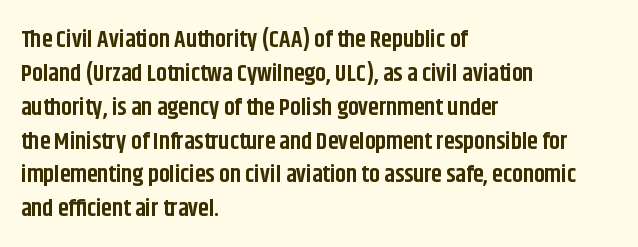
{"italic": "no", "bold": "yes", "underline": "no", "align": "left", "line_spacing": "normal", "line_spacing_ratio": 1.41, "letter_spacing": "normal", "letter_spacing_em": 0.0, "glyph_px": 24}
